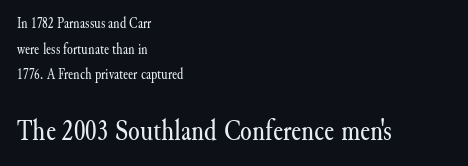
Q: Is the text bold? A: No.
Q: Is the text italic (slanted)? A: No, it is upright.
Q: Is the typeface a serif or a sans-serif typeface? A: Serif.
Q: Is the text underlined? A: No.
Q: How is the paragraph aligned? A: Left-aligned.
Q: Is the spacing between letters normal or unusually wide? A: Normal.
Q: Which block of text is set in a larger size, the first (top) or the second (bottom)? A: The second (bottom) one.
Q: Width (condensed, normal, or wide)? A: Normal.
Q: Stroke contrast? A: Medium.
Q: x-height? A: Small.
Q: Monospaced? A: No.
